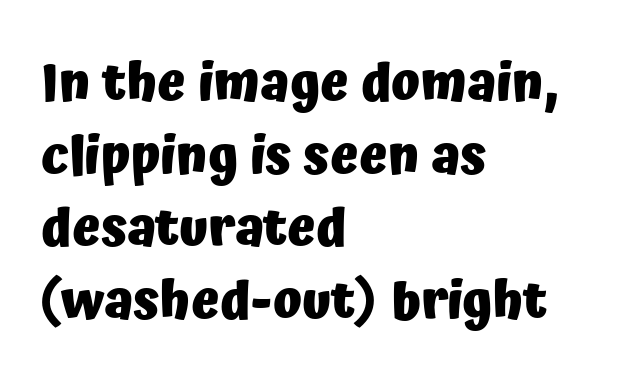
The image shows 53 px heavy sans-serif type, upright; set left-aligned, normal line spacing (1.37x), normal letter spacing, not underlined; low stroke contrast and a medium x-height.
